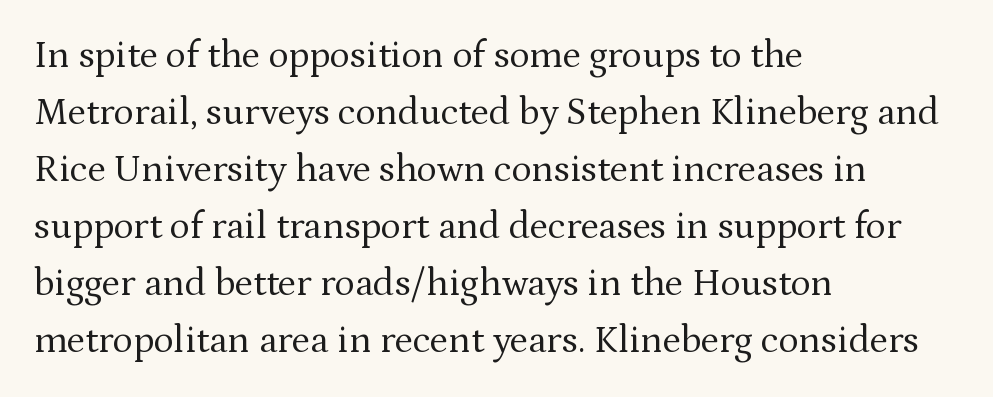
Q: Is the text bold? A: No.
Q: Is the text italic (slanted)? A: No, it is upright.
Q: Is the typeface a serif or a sans-serif typeface? A: Serif.
Q: Is the text underlined? A: No.
Q: How is the paragraph aligned? A: Left-aligned.
Q: Is the spacing between letters normal or unusually wide? A: Normal.
Q: Is the spacing between lines tight, normal or loose? A: Normal.
Q: Width (condensed, normal, or wide)? A: Normal.
Q: Stroke contrast? A: Medium.
Q: x-height? A: Medium.
Q: Monospaced? A: No.
